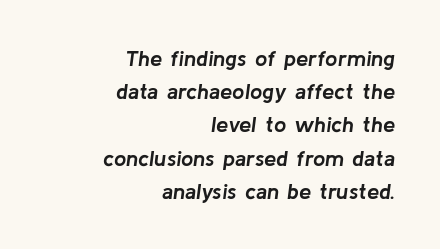
{"italic": "yes", "lean": "right", "slant_degrees": 8, "bold": "yes", "underline": "no", "align": "right", "line_spacing": "normal", "line_spacing_ratio": 1.51, "letter_spacing": "normal", "letter_spacing_em": 0.0, "glyph_px": 22}
